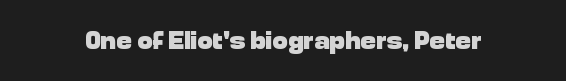
{"italic": "no", "bold": "yes", "underline": "no", "letter_spacing": "normal", "letter_spacing_em": 0.0, "glyph_px": 26}
